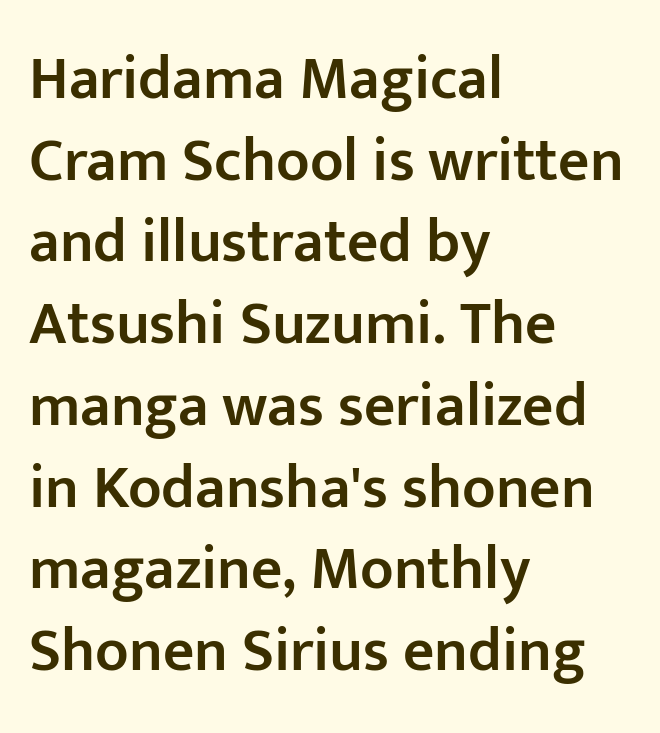
{"serif": "no", "italic": "no", "bold": "semi", "weight": "semibold", "width": "normal", "stroke_contrast": "low", "x_height": "medium", "monospaced": "no", "underline": "no", "align": "left", "line_spacing": "normal", "line_spacing_ratio": 1.34, "letter_spacing": "normal", "letter_spacing_em": 0.0, "glyph_px": 61}
